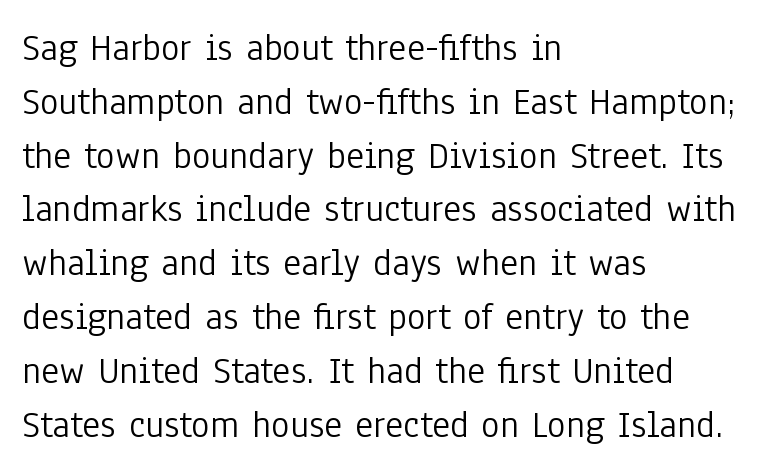
Q: Is the text bold? A: No.
Q: Is the text italic (slanted)? A: No, it is upright.
Q: Is the typeface a serif or a sans-serif typeface? A: Sans-serif.
Q: Is the text underlined? A: No.
Q: How is the paragraph aligned? A: Left-aligned.
Q: Is the spacing between letters normal or unusually wide? A: Normal.
Q: Is the spacing between lines tight, normal or loose? A: Normal.
Q: Width (condensed, normal, or wide)? A: Condensed.
Q: Stroke contrast? A: Low.
Q: x-height? A: Medium.
Q: Monospaced? A: No.
